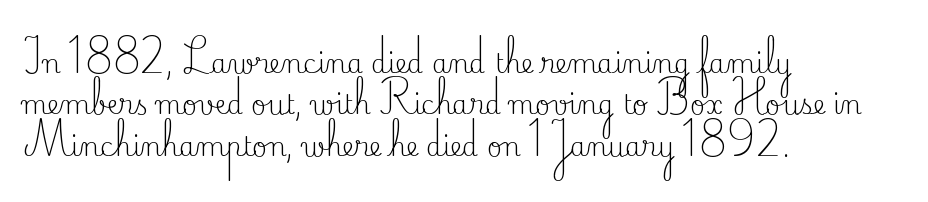
Q: Is the text bold? A: No.
Q: Is the text italic (slanted)? A: No, it is upright.
Q: Is the text underlined? A: No.
Q: How is the paragraph aligned? A: Left-aligned.
Q: Is the spacing between letters normal or unusually wide? A: Normal.
Q: Is the spacing between lines tight, normal or loose? A: Normal.
